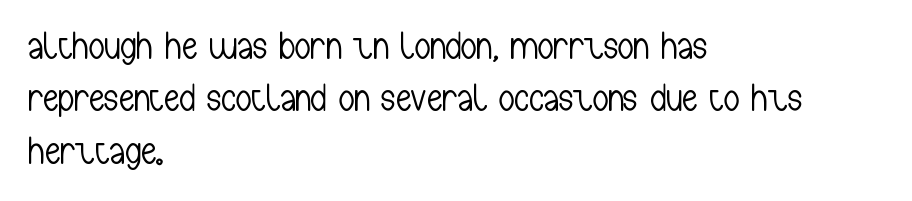
{"serif": "no", "italic": "no", "bold": "no", "weight": "light", "width": "condensed", "stroke_contrast": "low", "x_height": "medium", "monospaced": "no", "underline": "no", "align": "left", "line_spacing": "normal", "line_spacing_ratio": 1.34, "letter_spacing": "normal", "letter_spacing_em": 0.0, "glyph_px": 39}
